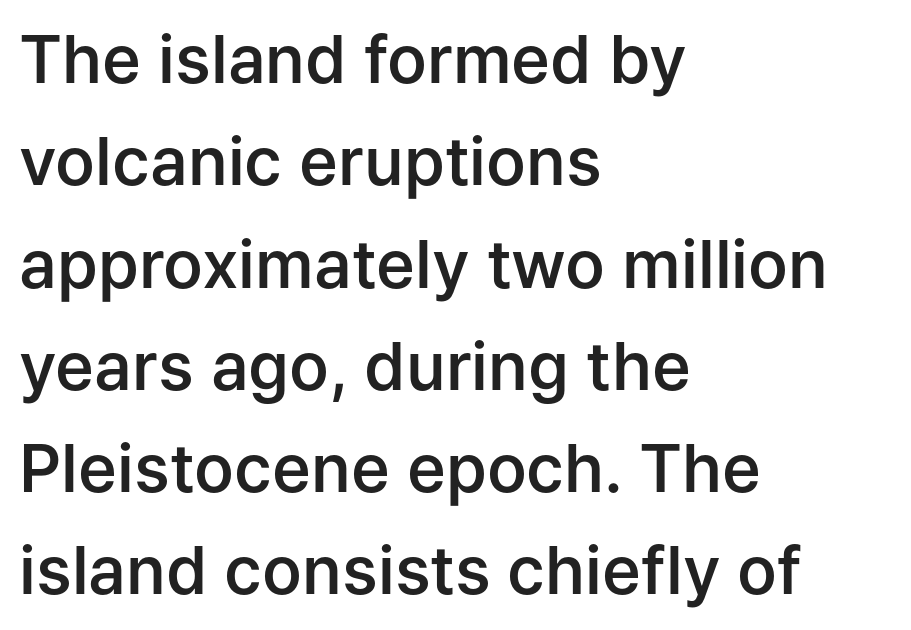
{"serif": "no", "italic": "no", "bold": "semi", "weight": "semibold", "width": "normal", "stroke_contrast": "low", "x_height": "medium", "monospaced": "no", "underline": "no", "align": "left", "line_spacing": "normal", "line_spacing_ratio": 1.55, "letter_spacing": "normal", "letter_spacing_em": 0.0, "glyph_px": 66}
